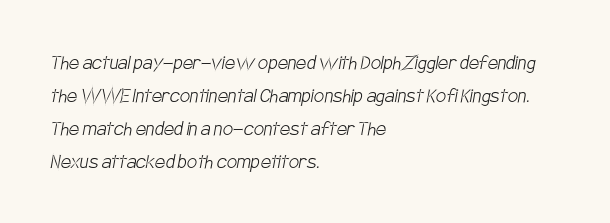
Nobody drew a line under any word here. No letter is thick-stroked: the sample isn't bold. The text block is weighted toward the left margin, trailing off unevenly rightward. Tracking value appears to be zero — textbook default spacing. These lines sit exactly where default settings would place them.
